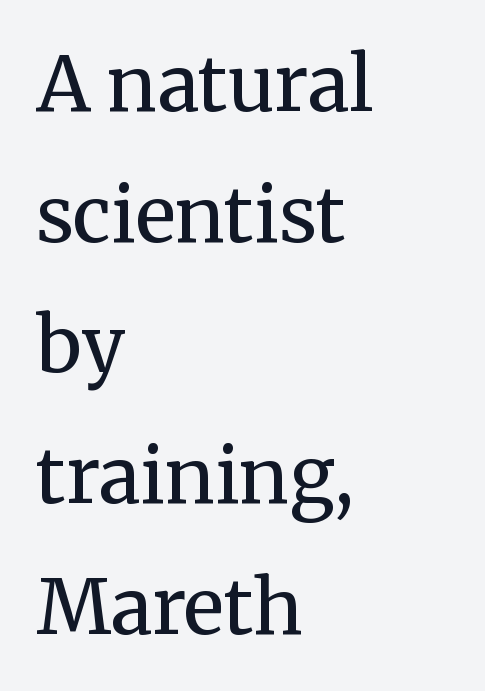
Q: Is the text bold? A: No.
Q: Is the text italic (slanted)? A: No, it is upright.
Q: Is the typeface a serif or a sans-serif typeface? A: Serif.
Q: Is the text underlined? A: No.
Q: How is the paragraph aligned? A: Left-aligned.
Q: Is the spacing between letters normal or unusually wide? A: Normal.
Q: Width (condensed, normal, or wide)? A: Normal.
Q: Stroke contrast? A: Medium.
Q: x-height? A: Medium.
Q: Monospaced? A: No.
